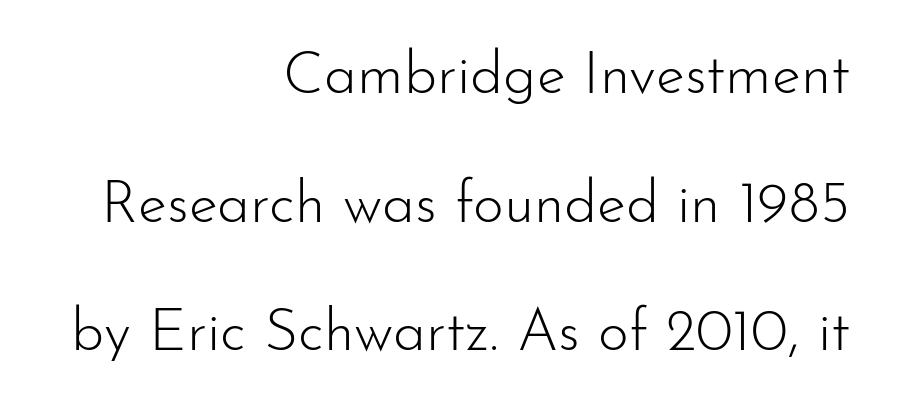
The image shows 59 px light sans-serif type, upright; set right-aligned, loose line spacing (2.18x), normal letter spacing, not underlined; low stroke contrast and a small x-height.
